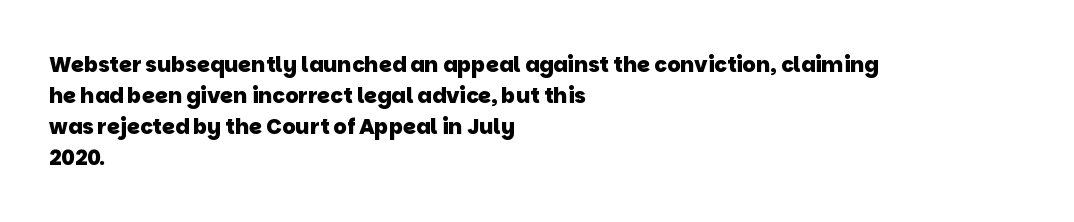
{"bold": "yes", "underline": "no", "align": "left", "line_spacing": "normal", "line_spacing_ratio": 1.47, "letter_spacing": "normal", "letter_spacing_em": 0.0, "glyph_px": 21}
